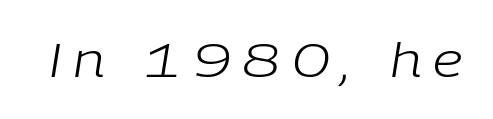
Q: Is the text bold? A: No.
Q: Is the text italic (slanted)? A: Yes, it leans right by about 9 degrees.
Q: Is the text underlined? A: No.
Q: Is the spacing between letters normal or unusually wide? A: Unusually wide.
Q: Width (condensed, normal, or wide)? A: Normal.
Q: Stroke contrast? A: Low.
Q: x-height? A: Medium.
Q: Monospaced? A: No.
